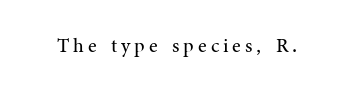
No heavy texture on the line: the type isn't bold. Between one letter and the next there's a generous, obvious gap. Tall strokes in this sample are plumb rather than angled. Check under the words: just untouched page.
